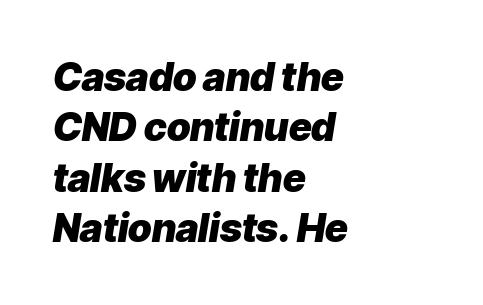
{"italic": "yes", "lean": "right", "slant_degrees": 9, "bold": "yes", "weight": "heavy", "width": "normal", "stroke_contrast": "low", "x_height": "medium", "monospaced": "no", "underline": "no", "align": "left", "line_spacing": "normal", "line_spacing_ratio": 1.29, "letter_spacing": "normal", "letter_spacing_em": 0.0, "glyph_px": 39}
